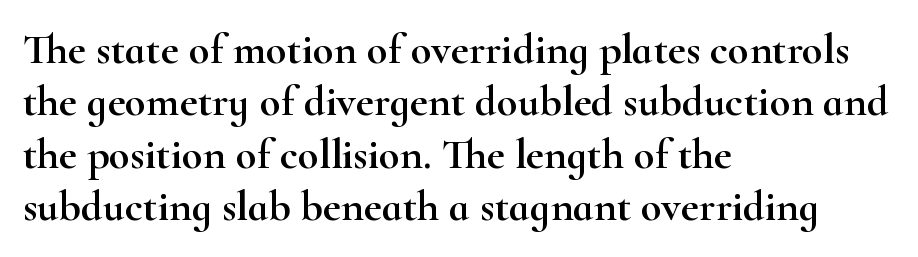
Letter spacing: default. The zone under the glyphs is completely vacant. The lettering stays uniformly vertical, giving the passage a roman look. Typographically, this falls in the serif category. Typeset ragged right — the left edge is the straight one.
